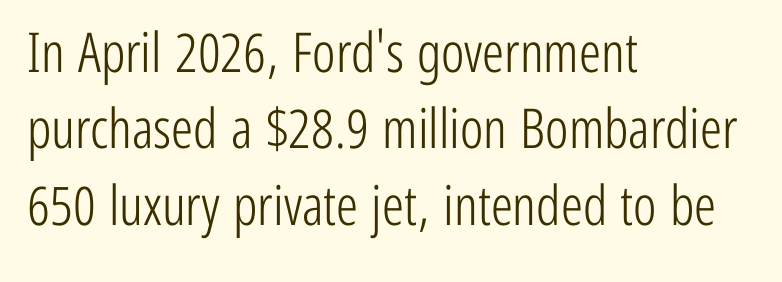
The image shows 55 px light, condensed sans-serif type, upright; set left-aligned, normal line spacing (1.39x), normal letter spacing, not underlined; low stroke contrast and a medium x-height.
